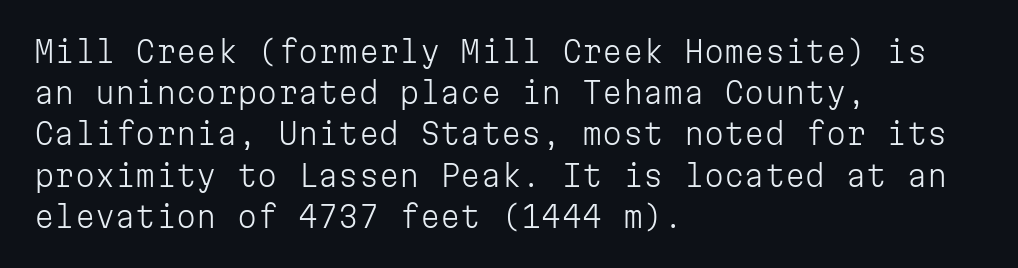
Q: Is the text bold? A: No.
Q: Is the text italic (slanted)? A: No, it is upright.
Q: Is the typeface a serif or a sans-serif typeface? A: Sans-serif.
Q: Is the text underlined? A: No.
Q: How is the paragraph aligned? A: Left-aligned.
Q: Is the spacing between letters normal or unusually wide? A: Normal.
Q: Is the spacing between lines tight, normal or loose? A: Normal.
Q: Width (condensed, normal, or wide)? A: Normal.
Q: Stroke contrast? A: Low.
Q: x-height? A: Medium.
Q: Monospaced? A: Yes.
